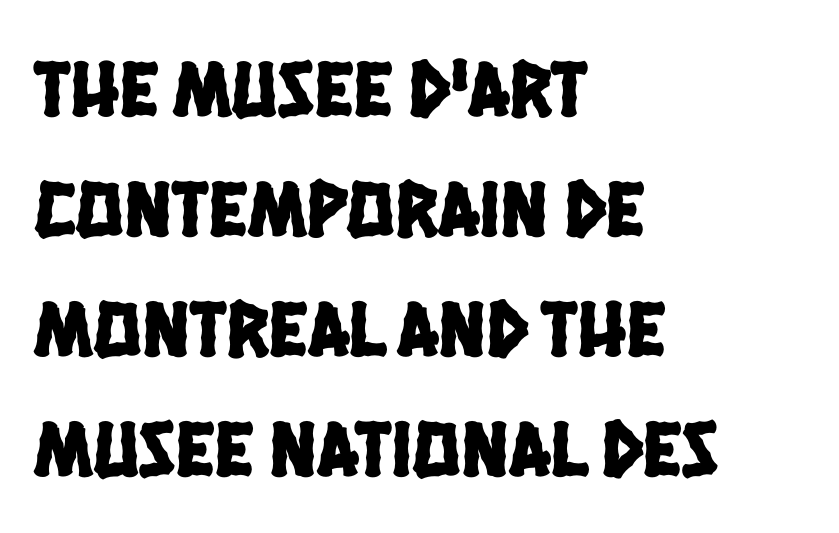
Descender tails drop into unmarked territory. This rendering uses left alignment, leaving the right contour irregular. Rows of type keep a routine distance in the vertical direction. Tracking value appears to be zero — textbook default spacing. The rendering uses natural spacing where letterforms have individual widths. This is sans-serif lettering, the kind often seen on screens and signage.
